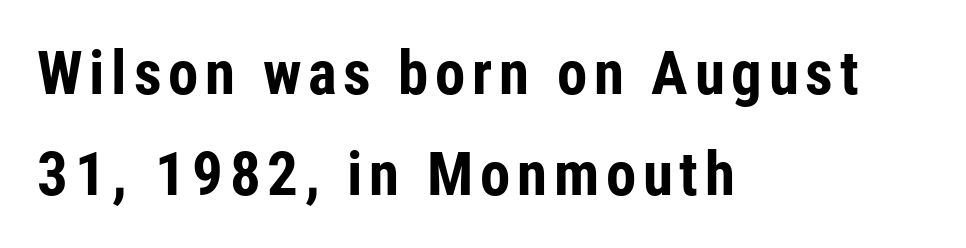
Q: Is the text bold? A: Yes.
Q: Is the text italic (slanted)? A: No, it is upright.
Q: Is the typeface a serif or a sans-serif typeface? A: Sans-serif.
Q: Is the text underlined? A: No.
Q: How is the paragraph aligned? A: Left-aligned.
Q: Is the spacing between lines tight, normal or loose? A: Normal.
Q: Width (condensed, normal, or wide)? A: Condensed.
Q: Stroke contrast? A: Low.
Q: x-height? A: Medium.
Q: Monospaced? A: No.
